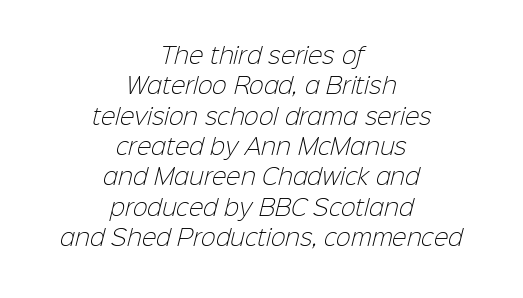
The image shows 22 px text type; set centered, normal line spacing (1.38x), normal letter spacing, not underlined.
